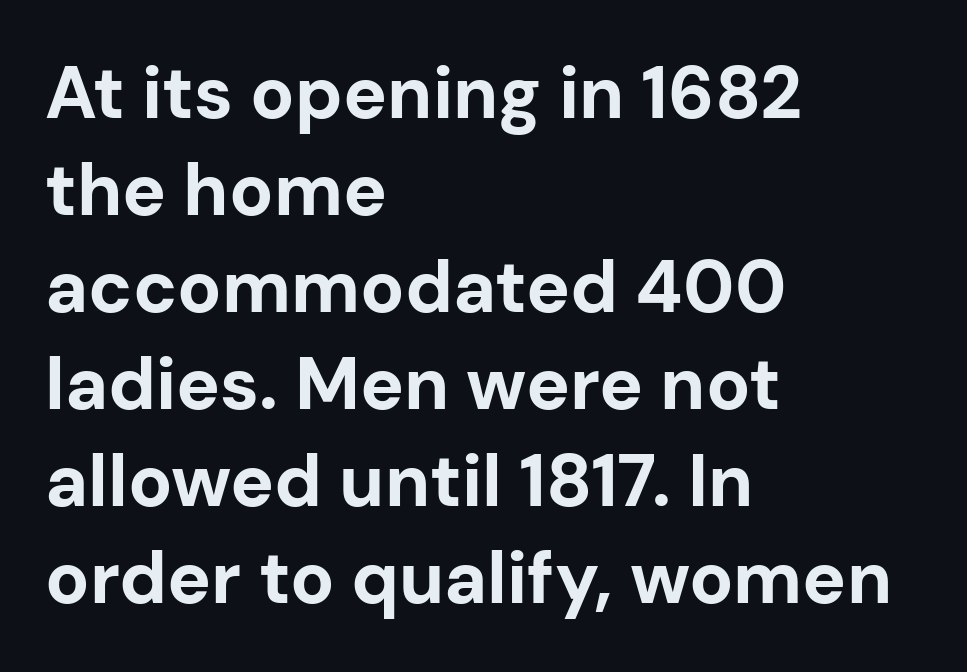
Q: Is the text bold? A: Yes.
Q: Is the text italic (slanted)? A: No, it is upright.
Q: Is the typeface a serif or a sans-serif typeface? A: Sans-serif.
Q: Is the text underlined? A: No.
Q: How is the paragraph aligned? A: Left-aligned.
Q: Is the spacing between letters normal or unusually wide? A: Normal.
Q: Is the spacing between lines tight, normal or loose? A: Normal.
Q: Width (condensed, normal, or wide)? A: Normal.
Q: Stroke contrast? A: Low.
Q: x-height? A: Medium.
Q: Monospaced? A: No.
